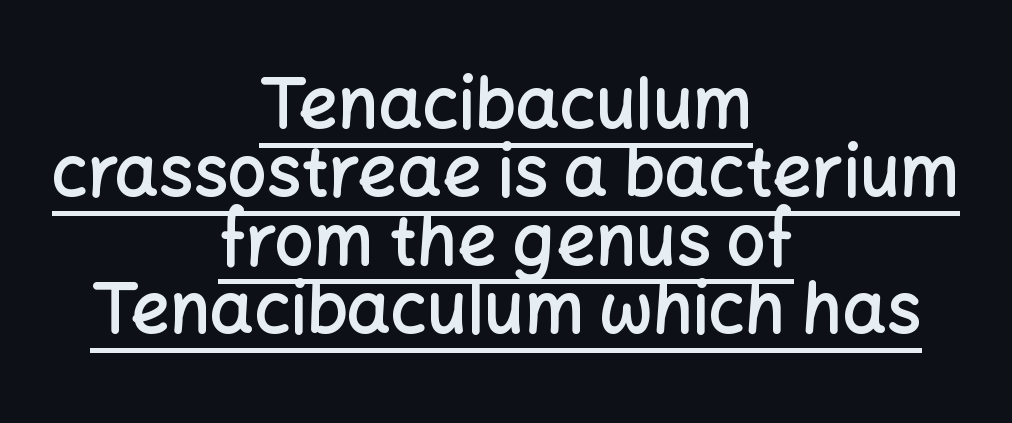
The axis of the letterforms is exactly vertical. Emphasis by weight is partial: semibold. Neither beginnings nor endings align; midpoints do. Looks like someone drew a line under every word here. Each letter keeps its own natural width here, so spacing adapts to shape.
